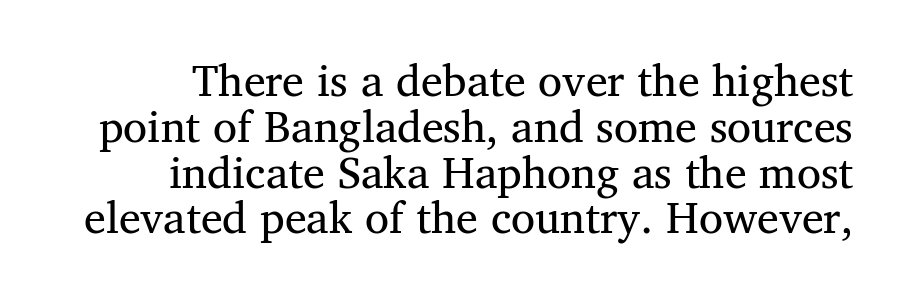
The image shows 44 px regular-weight serif type, upright; set tight line spacing (1.04x), normal letter spacing, not underlined; medium stroke contrast and a medium x-height.
